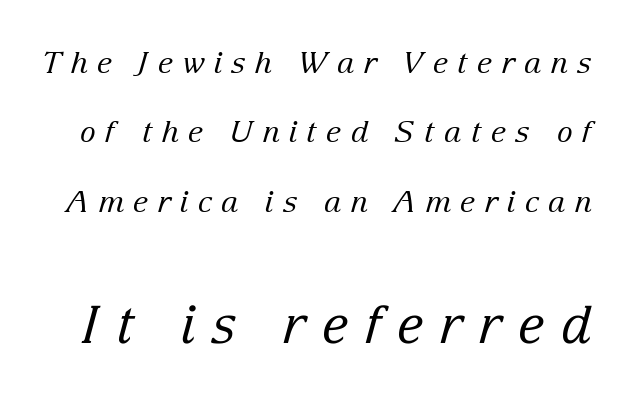
The cut favours lightness, reaching ordinary text weight at its darkest. Honestly, the rows look like they've been pulled way apart. Characters are canted at an angle relative to the baseline's perpendicular. If you squint, the bottom block still reads clearly — it's the larger of the two.
